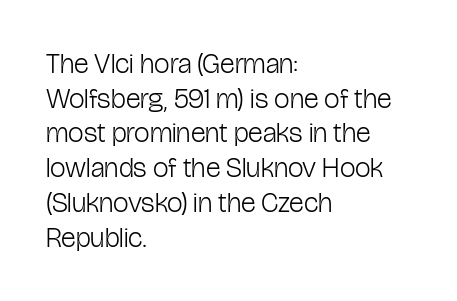
The image shows 28 px light, condensed sans-serif type, upright; set left-aligned, line spacing 1.24x, normal letter spacing, not underlined; low stroke contrast and a medium x-height.
